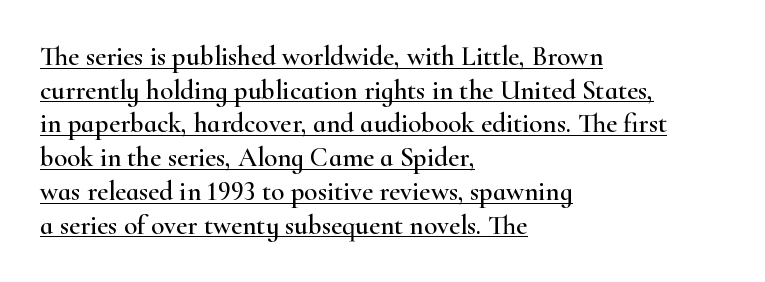
{"italic": "no", "underline": "yes", "align": "left", "line_spacing": "normal", "line_spacing_ratio": 1.25, "letter_spacing": "normal", "letter_spacing_em": 0.0, "glyph_px": 27}
